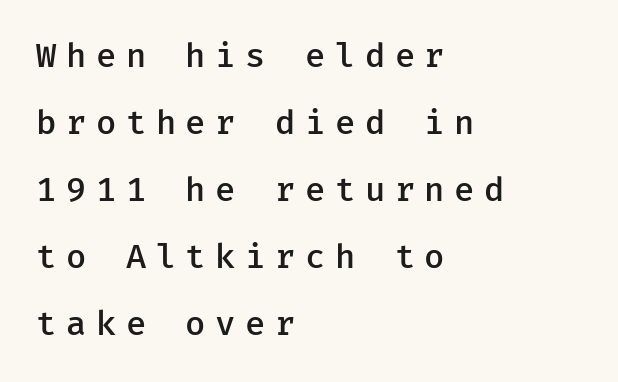
Q: Is the text bold? A: Semi-bold.
Q: Is the text italic (slanted)? A: No, it is upright.
Q: Is the typeface a serif or a sans-serif typeface? A: Sans-serif.
Q: Is the text underlined? A: No.
Q: How is the paragraph aligned? A: Left-aligned.
Q: Is the spacing between letters normal or unusually wide? A: Unusually wide.
Q: Is the spacing between lines tight, normal or loose? A: Loose.
Q: Width (condensed, normal, or wide)? A: Normal.
Q: Stroke contrast? A: Low.
Q: x-height? A: Medium.
Q: Monospaced? A: Yes.
